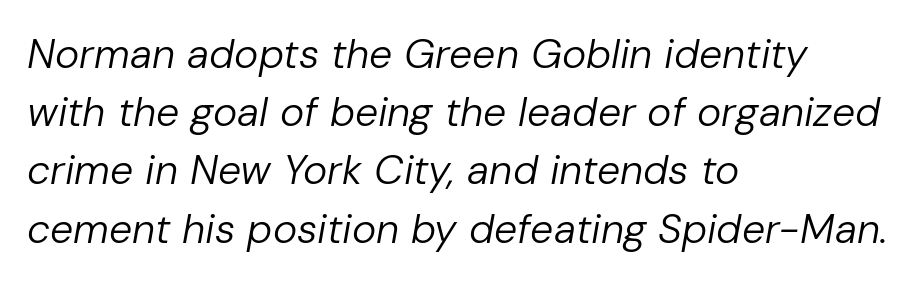
{"italic": "yes", "lean": "right", "slant_degrees": 10, "bold": "no", "weight": "regular", "width": "normal", "stroke_contrast": "low", "x_height": "medium", "monospaced": "no", "underline": "no", "align": "left", "line_spacing": "normal", "line_spacing_ratio": 1.42, "letter_spacing": "normal", "letter_spacing_em": 0.0, "glyph_px": 41}
